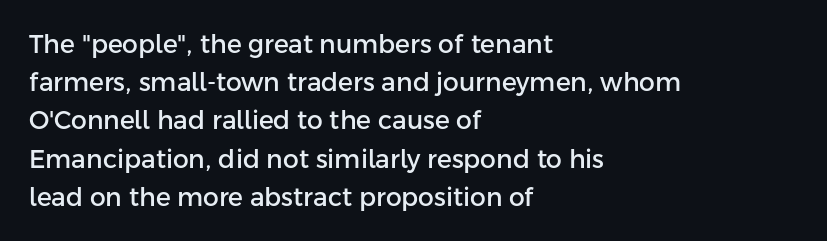
{"italic": "no", "underline": "no", "align": "left", "line_spacing": "normal", "line_spacing_ratio": 1.53, "letter_spacing": "normal", "letter_spacing_em": 0.0, "glyph_px": 25}
